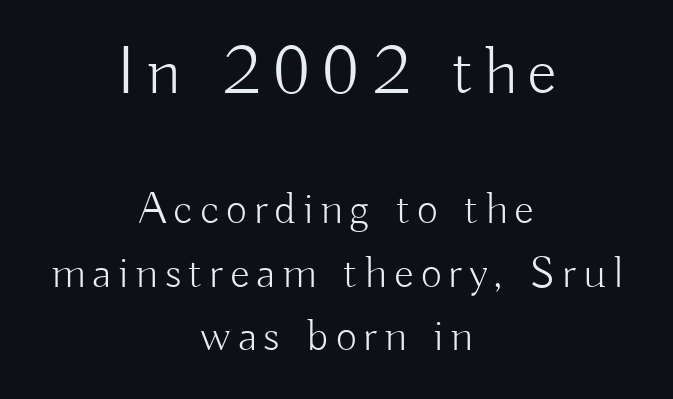
Heft: none added — not bold. Rows of type keep a routine distance in the vertical direction. The rendering positions every line midway between the sides. The rendering uses natural spacing where letterforms have individual widths. A typesetter would label this face a sans.
